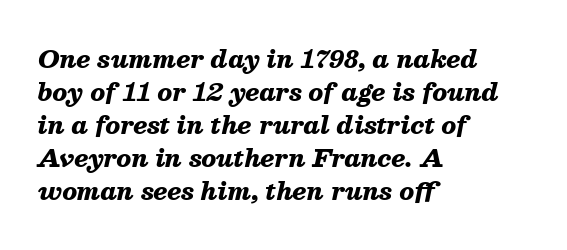
Q: Is the text bold? A: Yes.
Q: Is the text italic (slanted)? A: Yes, it leans right by about 13 degrees.
Q: Is the text underlined? A: No.
Q: How is the paragraph aligned? A: Left-aligned.
Q: Is the spacing between letters normal or unusually wide? A: Normal.
Q: Is the spacing between lines tight, normal or loose? A: Normal.
